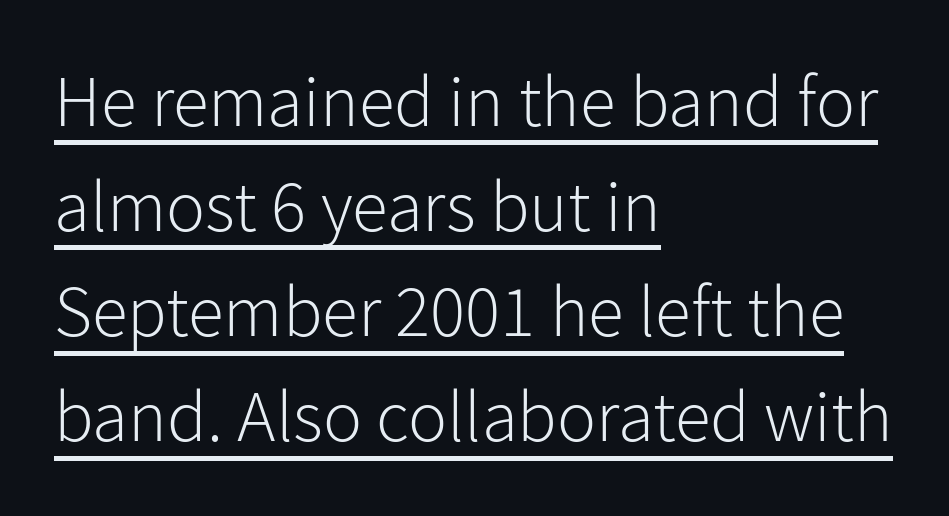
{"serif": "no", "italic": "no", "bold": "no", "weight": "light", "width": "normal", "stroke_contrast": "low", "x_height": "medium", "monospaced": "no", "underline": "yes", "align": "left", "line_spacing": "normal", "line_spacing_ratio": 1.44, "letter_spacing": "normal", "letter_spacing_em": 0.0, "glyph_px": 73}
